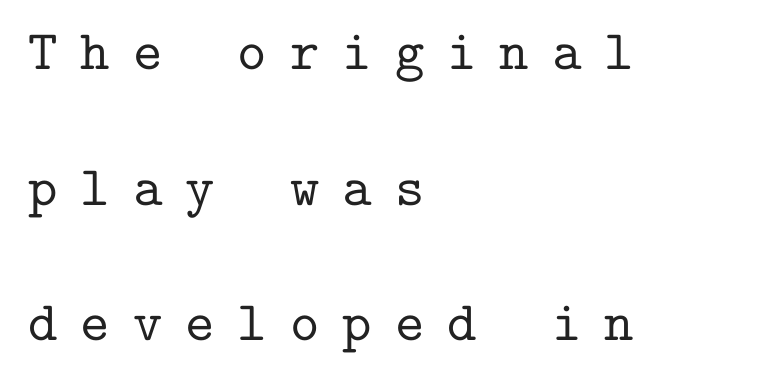
The image shows 56 px serif type, upright, monospaced; set left-aligned, loose line spacing (2.42x), unusually wide letter spacing (+0.41 em), not underlined; low stroke contrast and a medium x-height.
